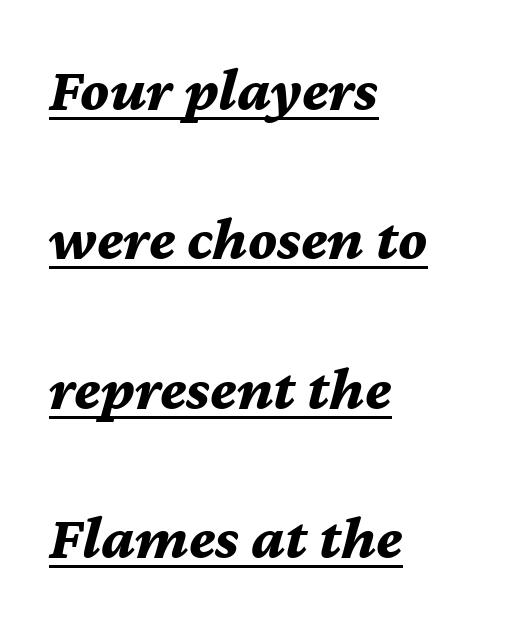
Q: Is the text bold? A: Yes.
Q: Is the text italic (slanted)? A: Yes, it leans right by about 12 degrees.
Q: Is the text underlined? A: Yes.
Q: How is the paragraph aligned? A: Left-aligned.
Q: Is the spacing between letters normal or unusually wide? A: Normal.
Q: Is the spacing between lines tight, normal or loose? A: Loose.
Q: Width (condensed, normal, or wide)? A: Normal.
Q: Stroke contrast? A: Medium.
Q: x-height? A: Medium.
Q: Monospaced? A: No.
